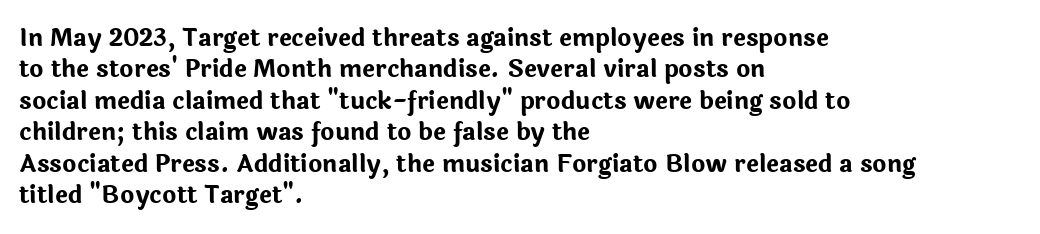
Caption: standard tracking, unaltered. In CSS terms this would be text-align: left. Unlike italic type, these characters show no tilt at all. A dark, heavy texture on the line: the type is bold.
